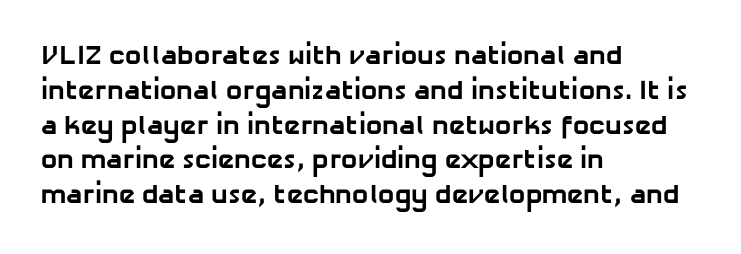
The image shows 27 px bold type; set left-aligned, normal line spacing (1.29x), normal letter spacing, not underlined.
